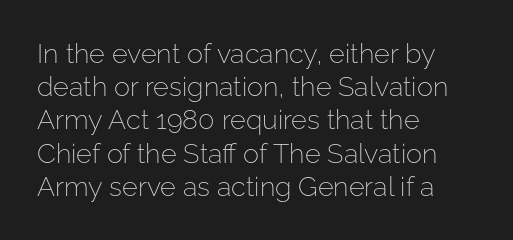
Q: Is the text bold? A: No.
Q: Is the text italic (slanted)? A: No, it is upright.
Q: Is the text underlined? A: No.
Q: How is the paragraph aligned? A: Left-aligned.
Q: Is the spacing between letters normal or unusually wide? A: Normal.
